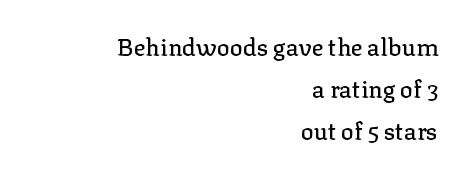
The image shows 24 px text type, upright; set right-aligned, line spacing 1.75x, normal letter spacing, not underlined.
